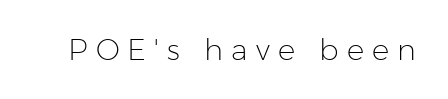
Q: Is the text bold? A: No.
Q: Is the text italic (slanted)? A: No, it is upright.
Q: Is the typeface a serif or a sans-serif typeface? A: Sans-serif.
Q: Is the text underlined? A: No.
Q: Is the spacing between letters normal or unusually wide? A: Unusually wide.
Q: Width (condensed, normal, or wide)? A: Normal.
Q: Stroke contrast? A: Low.
Q: x-height? A: Medium.
Q: Monospaced? A: No.
